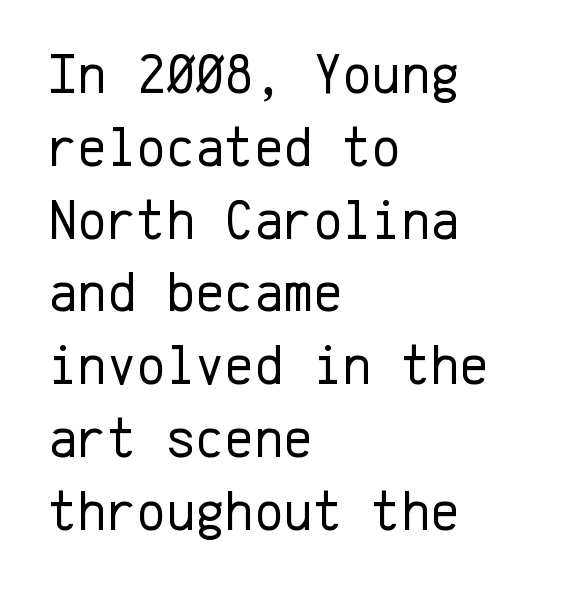
Q: Is the text bold? A: No.
Q: Is the text italic (slanted)? A: No, it is upright.
Q: Is the typeface a serif or a sans-serif typeface? A: Sans-serif.
Q: Is the text underlined? A: No.
Q: How is the paragraph aligned? A: Left-aligned.
Q: Is the spacing between letters normal or unusually wide? A: Normal.
Q: Is the spacing between lines tight, normal or loose? A: Normal.
Q: Width (condensed, normal, or wide)? A: Normal.
Q: Stroke contrast? A: Low.
Q: x-height? A: Medium.
Q: Monospaced? A: Yes.
